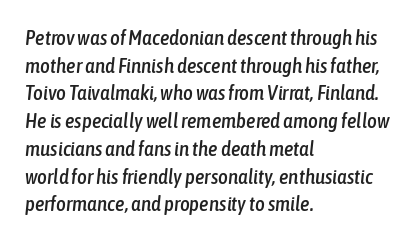
The image shows 21 px text type, italic (leaning right); set left-aligned, normal line spacing (1.32x), normal letter spacing, not underlined.
